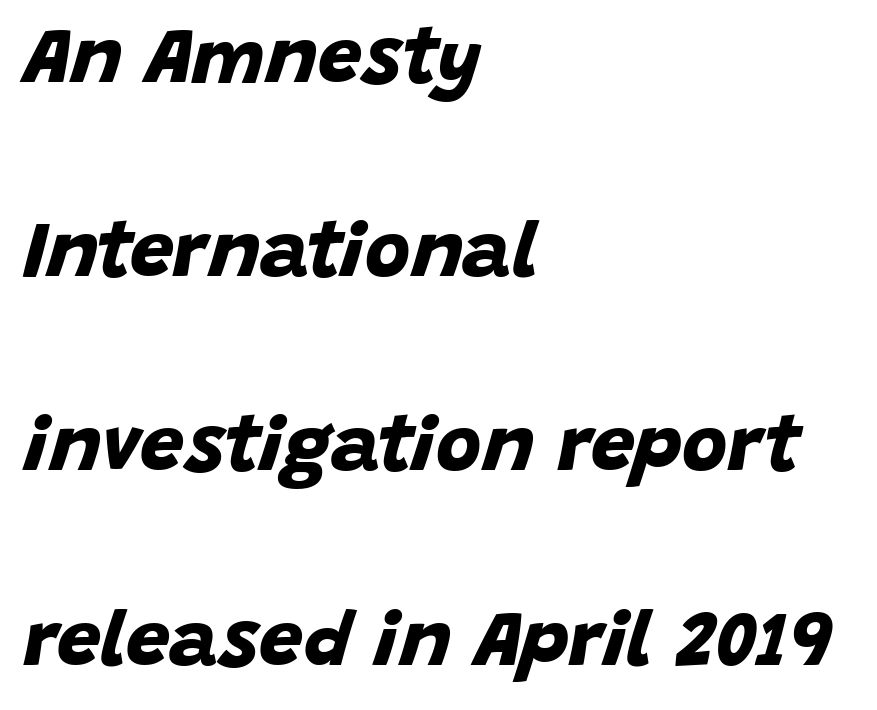
{"serif": "no", "bold": "yes", "weight": "bold", "width": "normal", "stroke_contrast": "low", "x_height": "large", "monospaced": "no", "underline": "no", "align": "left", "line_spacing": "loose", "line_spacing_ratio": 2.49, "letter_spacing": "normal", "letter_spacing_em": 0.0, "glyph_px": 78}
